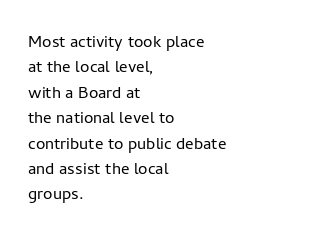
Q: Is the text bold? A: No.
Q: Is the text italic (slanted)? A: No, it is upright.
Q: Is the text underlined? A: No.
Q: How is the paragraph aligned? A: Left-aligned.
Q: Is the spacing between letters normal or unusually wide? A: Normal.
